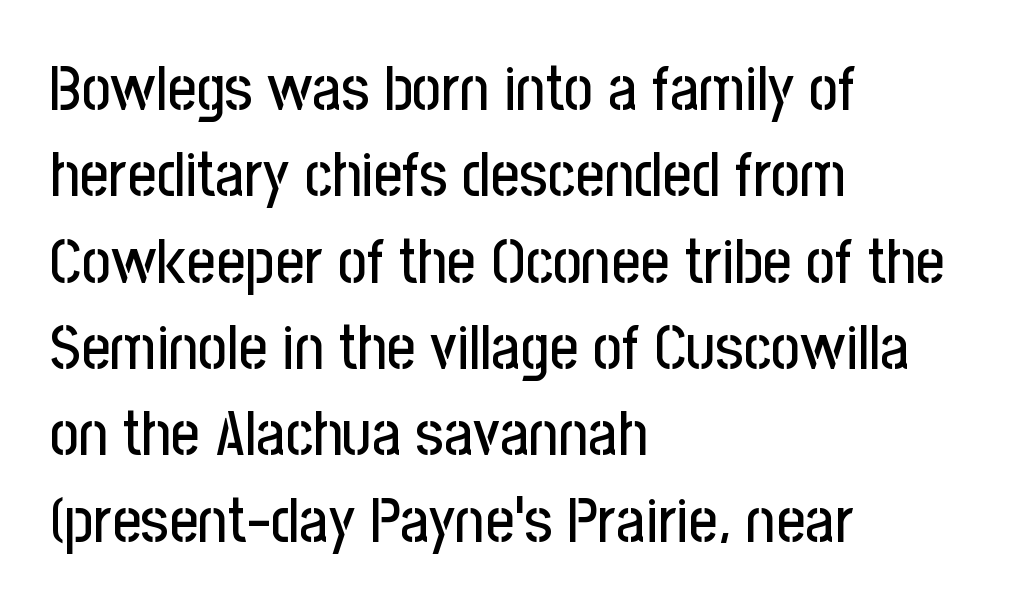
These lines keep a tight, regular rhythm from letter to letter. A typesetter would call this proportional, since set widths differ per character. The area under the type is left untouched. Typographically, this falls in the sans-serif category.
